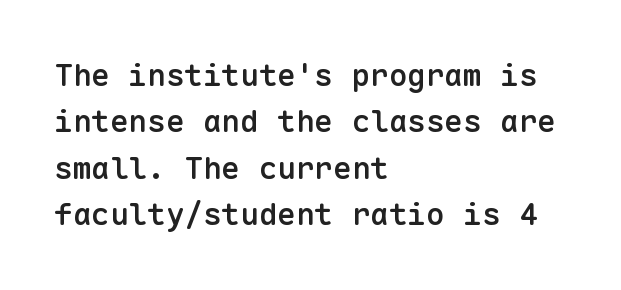
This sample uses an upright cut, with every glyph sitting square on the baseline. Is the type bold? Partly — it's a semibold, heavier than regular but not fully bold. The face used here is monospaced, like something from a code editor. Short and long lines alike share a common starting point at left.
